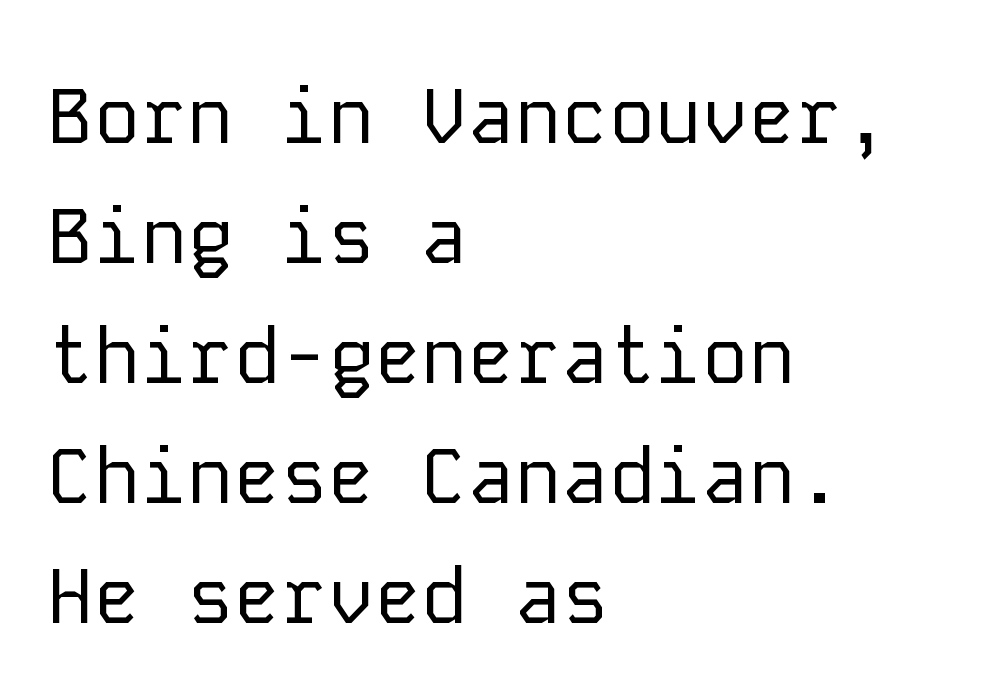
Each stroke keeps to a modest, everyday thickness or less. Lines of text with bare space underneath. Visually the block forms a straight wall on the left and a jagged coastline on the right. Is this a sans? Yes — the strokes have no serifs. You could count columns in this text — the font is strictly monospaced. Successive baselines arrive at the customary interval.
